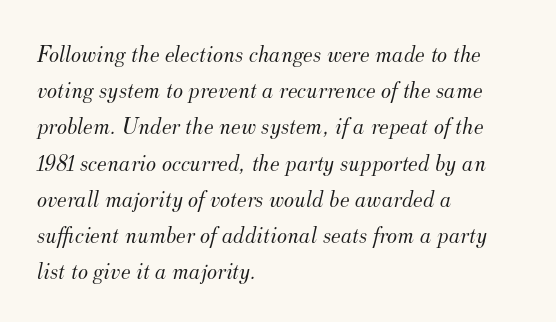
Q: Is the text bold? A: No.
Q: Is the text italic (slanted)? A: Yes, it leans right by about 12 degrees.
Q: Is the text underlined? A: No.
Q: How is the paragraph aligned? A: Left-aligned.
Q: Is the spacing between letters normal or unusually wide? A: Normal.
Q: Is the spacing between lines tight, normal or loose? A: Normal.
